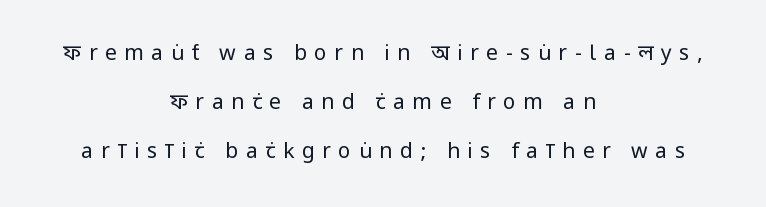
{"italic": "no", "bold": "no", "underline": "no", "align": "center", "line_spacing": "loose", "line_spacing_ratio": 2.33, "letter_spacing": "wide", "letter_spacing_em": 0.36, "glyph_px": 21}
